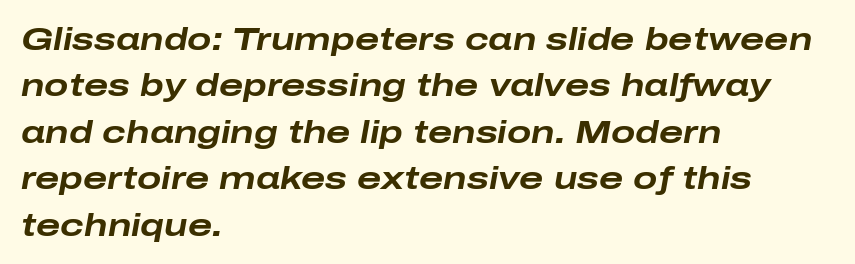
The image shows 32 px bold, wide type, italic (leaning right); set left-aligned, normal line spacing (1.45x), normal letter spacing, not underlined; low stroke contrast and a medium x-height.
